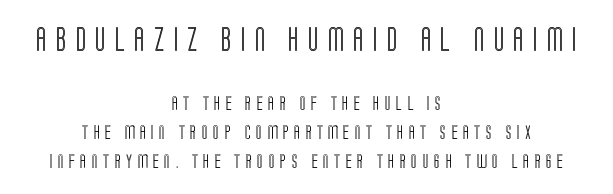
Typeset on center — no edge is straight. The letters stand straight up with perfectly vertical stems. These lines stand farther apart than default settings would place them. Plain, unruled lines of type. Here the glyphs are tracked loosely, breaking word shapes into spaced letters.
